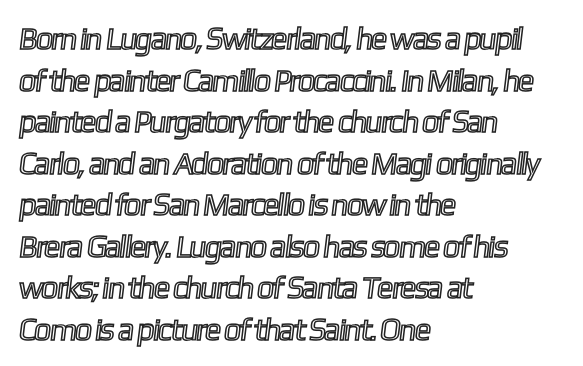
Descender tails drop into unmarked territory. Every row of glyphs begins at an identical x-position on the left. The passage shown has conventional tracking throughout. Do the characters align in a grid? No, the font is proportional. The passage shown stacks its lines at a standard gap.
